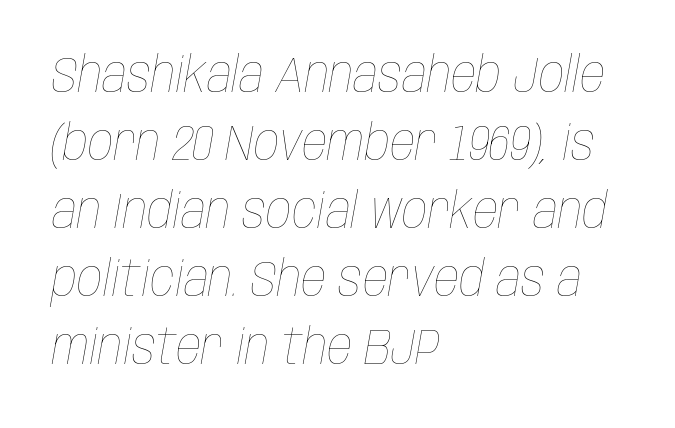
Q: Is the text bold? A: No.
Q: Is the text italic (slanted)? A: Yes, it leans right by about 10 degrees.
Q: Is the text underlined? A: No.
Q: How is the paragraph aligned? A: Left-aligned.
Q: Is the spacing between letters normal or unusually wide? A: Normal.
Q: Is the spacing between lines tight, normal or loose? A: Normal.
Q: Width (condensed, normal, or wide)? A: Condensed.
Q: Stroke contrast? A: Low.
Q: x-height? A: Large.
Q: Monospaced? A: No.
